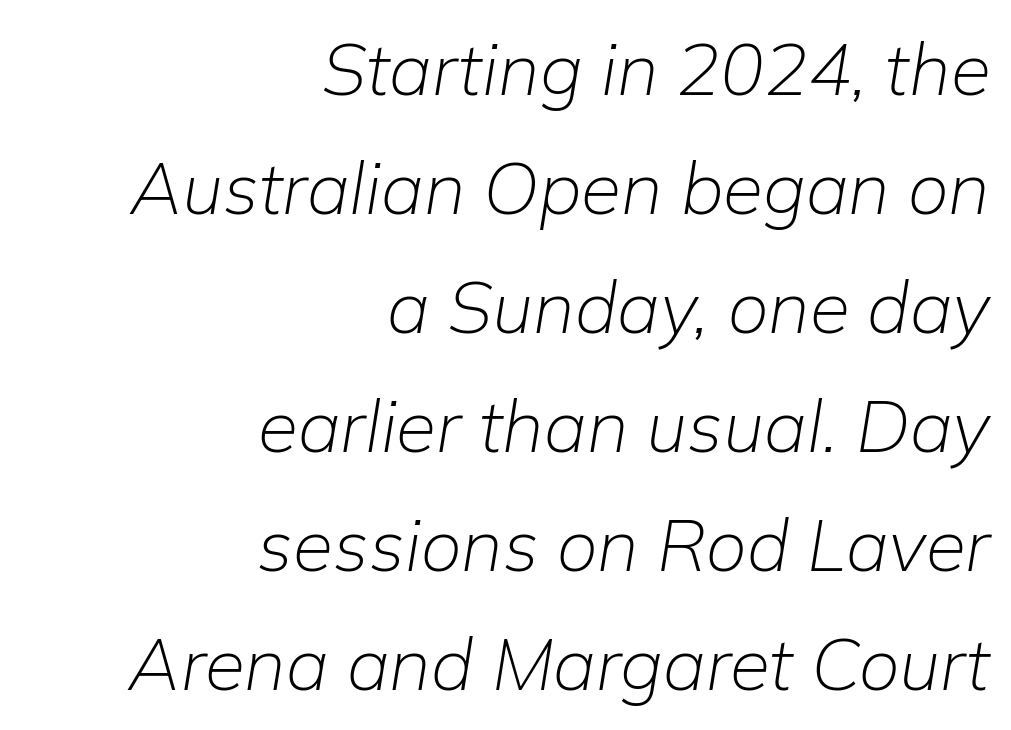
{"italic": "yes", "lean": "right", "slant_degrees": 9, "bold": "no", "weight": "light", "width": "normal", "stroke_contrast": "low", "x_height": "medium", "monospaced": "no", "underline": "no", "align": "right", "line_spacing": "normal", "line_spacing_ratio": 1.63, "letter_spacing": "normal", "letter_spacing_em": 0.0, "glyph_px": 73}
